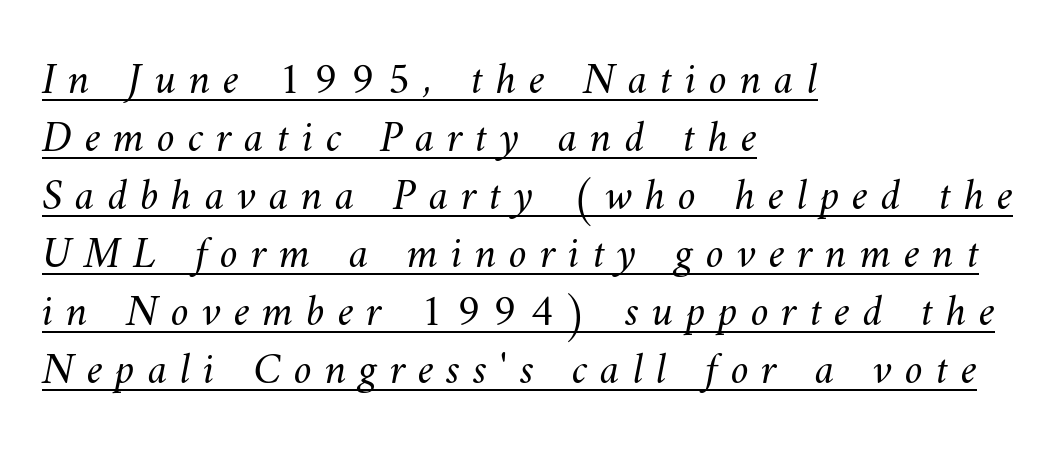
Stems and bowls with no extra thickness — not bold. Look at the tracking — it's clearly loosened, letters drifting apart. The lettering is marked with a stroke running underneath it. The setting favours the left margin, as ordinary paragraphs usually do. The passage shown stacks its lines at a standard gap. You could not count columns in this text — the font is proportionally spaced.
